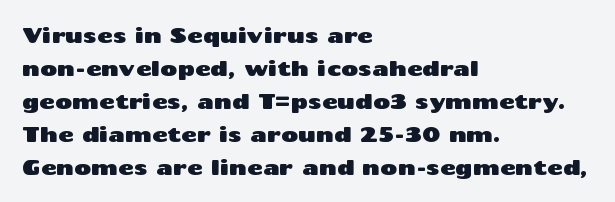
The image shows 21 px text type, upright; set left-aligned, normal line spacing (1.57x), normal letter spacing, not underlined.
